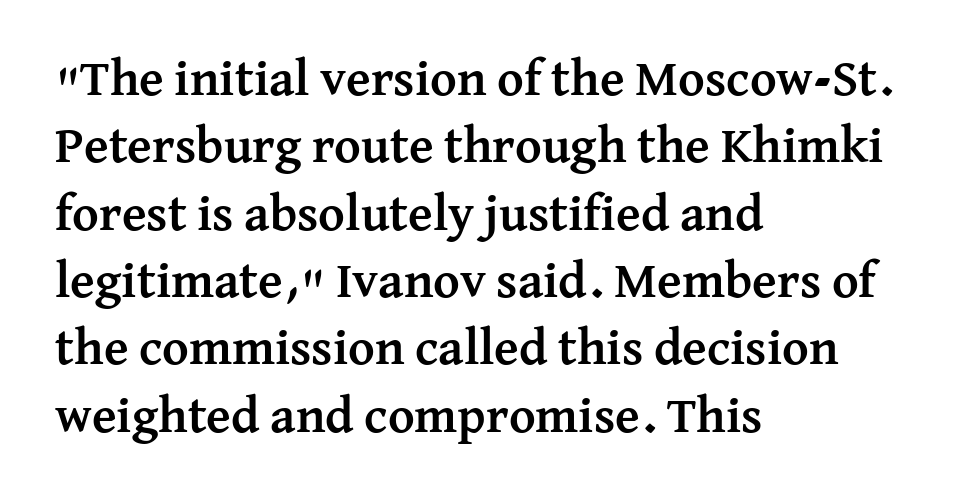
Q: Is the text bold? A: Yes.
Q: Is the text italic (slanted)? A: No, it is upright.
Q: Is the typeface a serif or a sans-serif typeface? A: Serif.
Q: Is the text underlined? A: No.
Q: How is the paragraph aligned? A: Left-aligned.
Q: Is the spacing between letters normal or unusually wide? A: Normal.
Q: Is the spacing between lines tight, normal or loose? A: Normal.
Q: Width (condensed, normal, or wide)? A: Normal.
Q: Stroke contrast? A: Medium.
Q: x-height? A: Medium.
Q: Monospaced? A: No.
